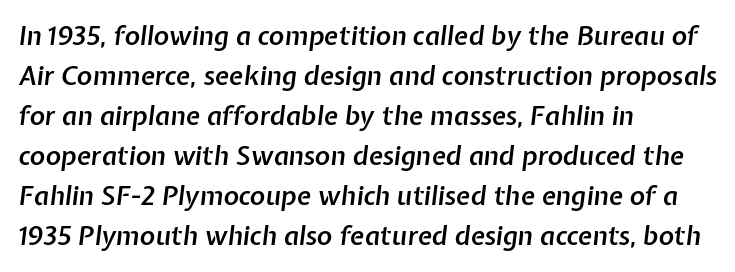
{"italic": "yes", "lean": "right", "slant_degrees": 7, "bold": "semi", "underline": "no", "align": "left", "line_spacing": "normal", "line_spacing_ratio": 1.54, "letter_spacing": "normal", "letter_spacing_em": 0.0, "glyph_px": 26}
